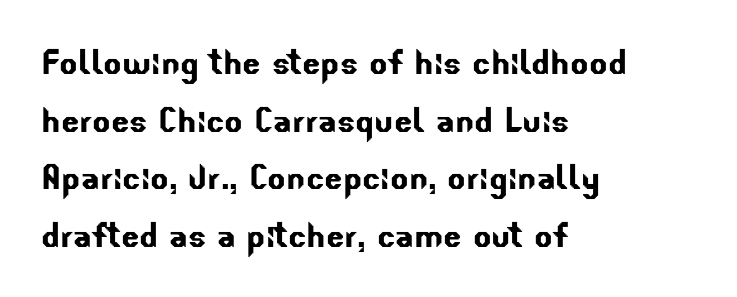
Q: Is the typeface a serif or a sans-serif typeface? A: Sans-serif.
Q: Is the text underlined? A: No.
Q: How is the paragraph aligned? A: Left-aligned.
Q: Is the spacing between letters normal or unusually wide? A: Normal.
Q: Is the spacing between lines tight, normal or loose? A: Normal.
Q: Width (condensed, normal, or wide)? A: Normal.
Q: Stroke contrast? A: Low.
Q: x-height? A: Small.
Q: Monospaced? A: No.
